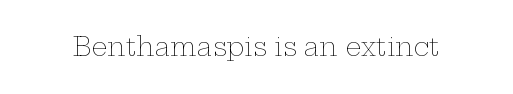
The image shows 25 px text type, upright; set normal letter spacing, not underlined.
